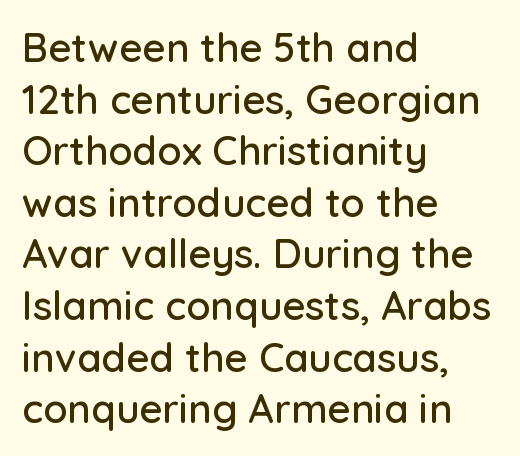
This rendering uses left alignment, leaving the right contour irregular. Standard letterfit; no display-style spreading of the glyphs. Do the letters lean? They stand straight. Nope, no serifs anywhere on these letters. Do the characters align in a grid? No, the font is proportional. Vertical spacing — default.
